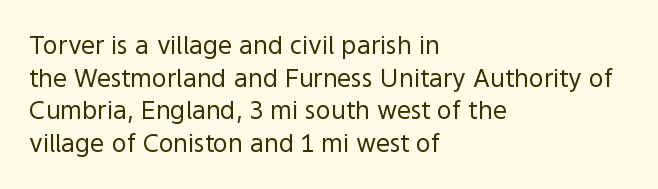
{"italic": "no", "bold": "no", "underline": "no", "align": "left", "line_spacing": "normal", "line_spacing_ratio": 1.31, "letter_spacing": "normal", "letter_spacing_em": 0.0, "glyph_px": 25}
